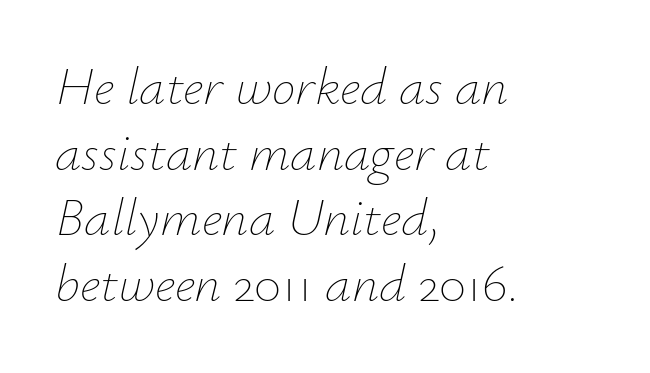
If you drew a line through each stem, it would be angled. Nobody touched the tracking dial on this one. The lines in this sample share a left origin and differ only in where they stop. Do the characters align in a grid? No, the font is proportional. Vertical stems look standard width or narrower in stroke.
